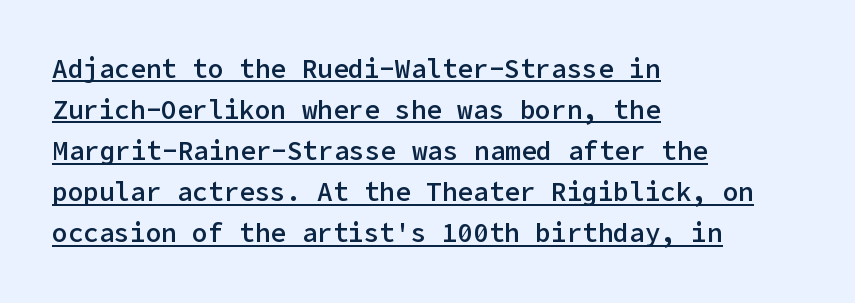
Q: Is the text bold? A: Semi-bold.
Q: Is the text italic (slanted)? A: No, it is upright.
Q: Is the text underlined? A: Yes.
Q: How is the paragraph aligned? A: Left-aligned.
Q: Is the spacing between letters normal or unusually wide? A: Normal.
Q: Is the spacing between lines tight, normal or loose? A: Normal.
